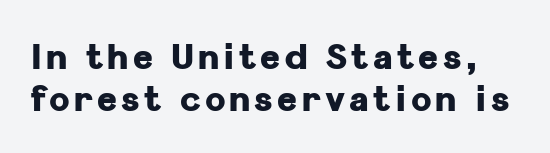
{"serif": "no", "italic": "no", "bold": "yes", "weight": "heavy", "width": "normal", "stroke_contrast": "low", "x_height": "medium", "monospaced": "no", "underline": "no", "line_spacing": "normal", "line_spacing_ratio": 1.25, "glyph_px": 34}
